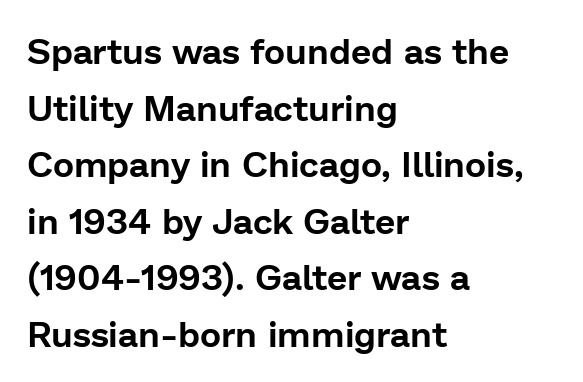
The image shows 36 px sans-serif type, upright; set left-aligned, normal line spacing (1.57x), normal letter spacing, not underlined; low stroke contrast and a medium x-height.
